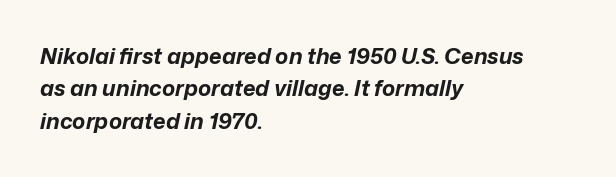
Q: Is the text bold? A: Yes.
Q: Is the text italic (slanted)? A: Yes, it leans right by about 12 degrees.
Q: Is the text underlined? A: No.
Q: How is the paragraph aligned? A: Left-aligned.
Q: Is the spacing between letters normal or unusually wide? A: Normal.
Q: Is the spacing between lines tight, normal or loose? A: Normal.
